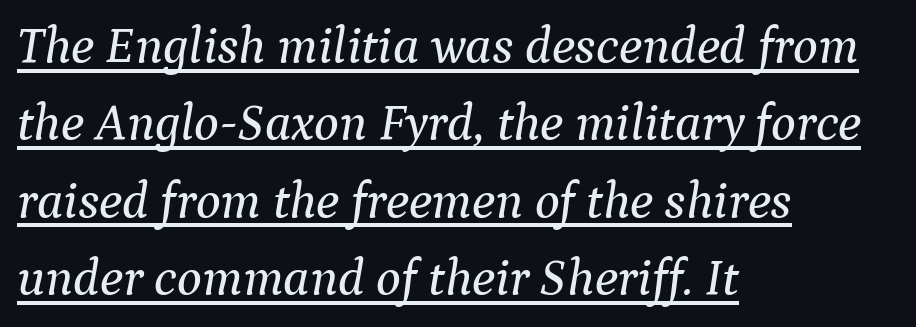
Q: Is the text italic (slanted)? A: Yes, it leans right by about 9 degrees.
Q: Is the typeface a serif or a sans-serif typeface? A: Serif.
Q: Is the text underlined? A: Yes.
Q: How is the paragraph aligned? A: Left-aligned.
Q: Is the spacing between letters normal or unusually wide? A: Normal.
Q: Is the spacing between lines tight, normal or loose? A: Normal.
Q: Width (condensed, normal, or wide)? A: Normal.
Q: Stroke contrast? A: Medium.
Q: x-height? A: Medium.
Q: Monospaced? A: No.
